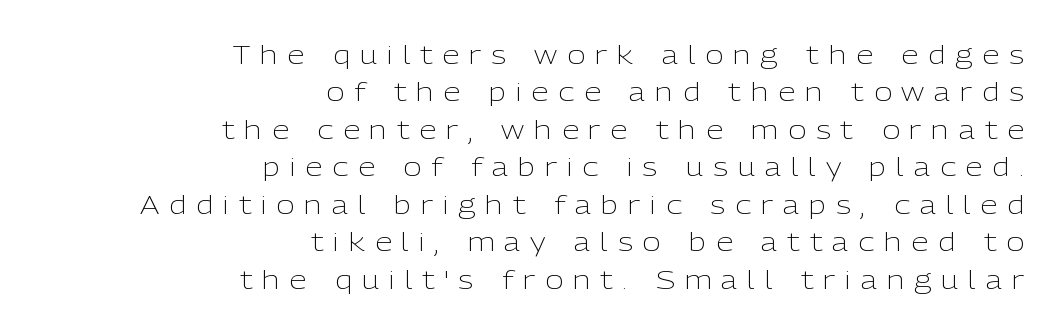
The image shows 25 px text type, upright; set right-aligned, normal line spacing (1.5x), unusually wide letter spacing (+0.39 em), not underlined.
